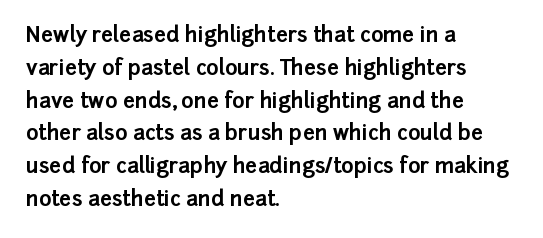
Weight check: bold — yes, fully. This rendering features lettering with no underline. This is the regular roman posture of the typeface. Is there much room between lines? A standard amount, neither cramped nor airy. No extra tracking has been applied to these lines. The rag falls on the right side of this text block.
